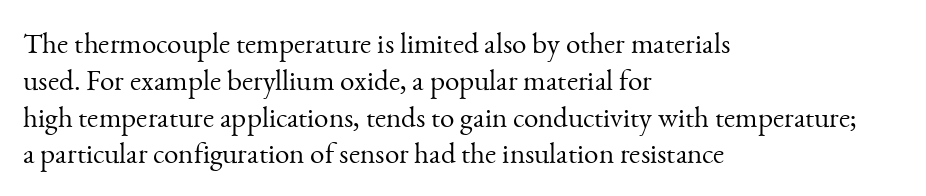
The image shows 29 px light serif type, upright; set left-aligned, normal line spacing (1.27x), normal letter spacing, not underlined; medium stroke contrast and a small x-height.
